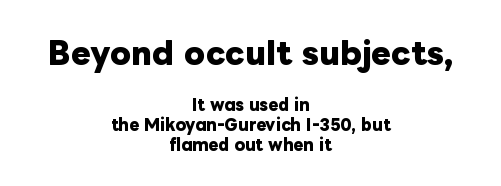
The passage shown is typed in a proportional face where columns would drift. Tracking value appears to be zero — textbook default spacing. This block has exactly the height ordinary leading produces. The letters stand upright; this is a roman face.
